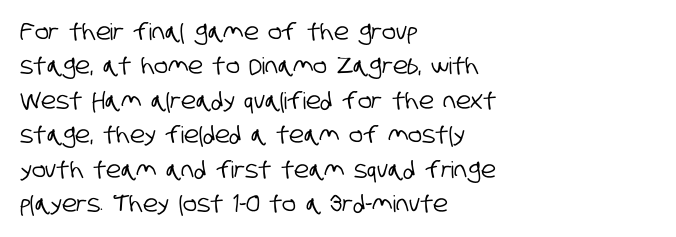
The image shows 23 px text type; set left-aligned, normal line spacing (1.5x), normal letter spacing, not underlined.
